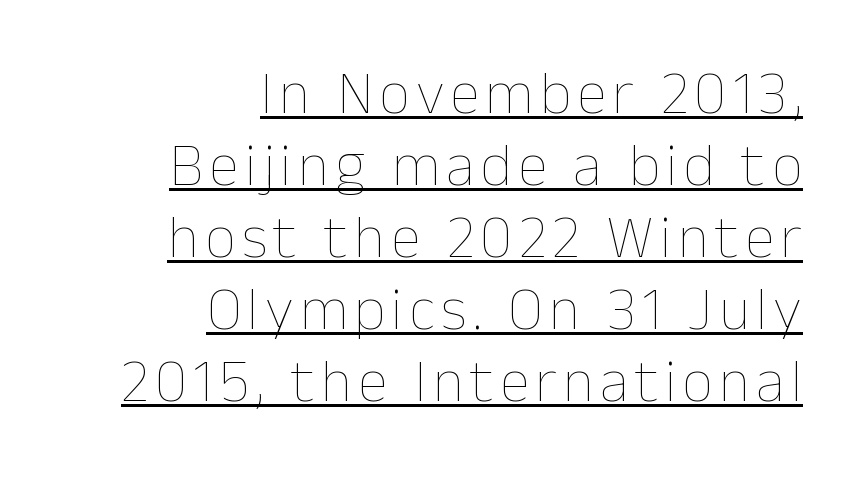
The image shows 61 px thin type, upright; set right-aligned, line spacing 1.18x, underlined; low stroke contrast and a medium x-height.
